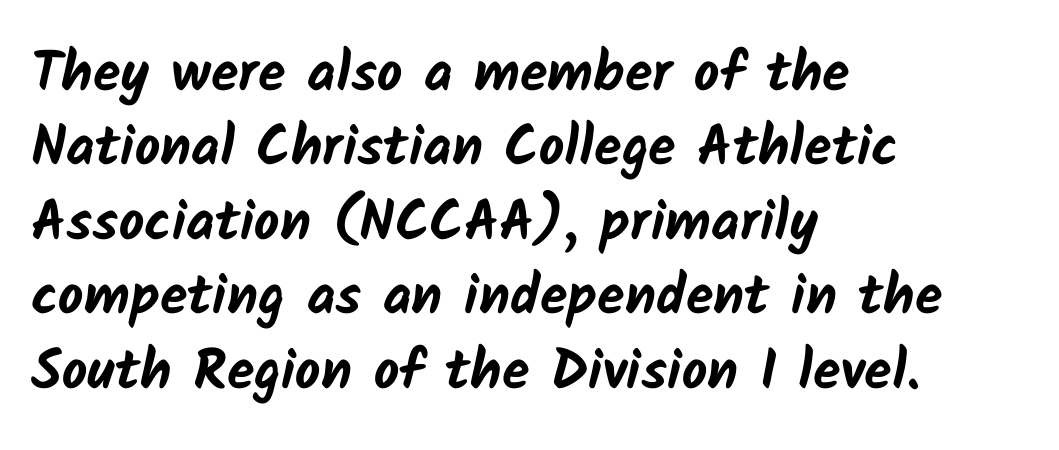
Q: Is the text bold? A: Yes.
Q: Is the typeface a serif or a sans-serif typeface? A: Sans-serif.
Q: Is the text underlined? A: No.
Q: How is the paragraph aligned? A: Left-aligned.
Q: Is the spacing between letters normal or unusually wide? A: Normal.
Q: Is the spacing between lines tight, normal or loose? A: Normal.
Q: Width (condensed, normal, or wide)? A: Normal.
Q: Stroke contrast? A: Low.
Q: x-height? A: Medium.
Q: Monospaced? A: No.
